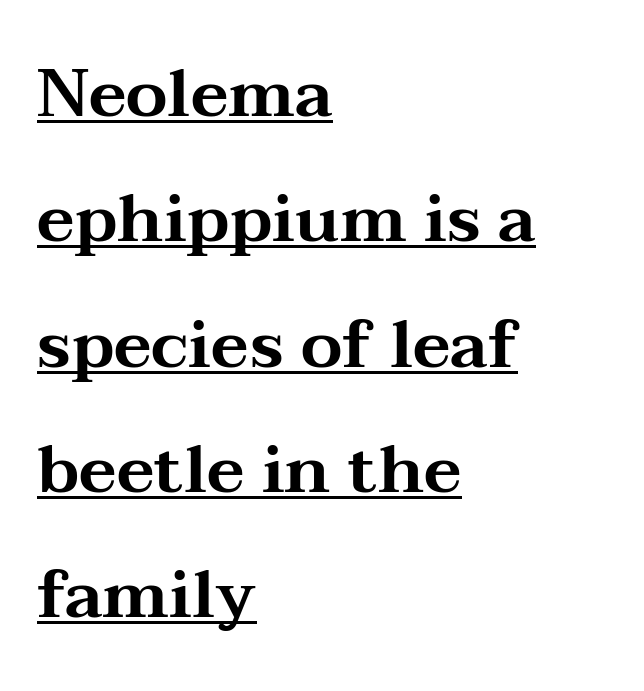
{"serif": "yes", "italic": "no", "width": "wide", "stroke_contrast": "medium", "x_height": "medium", "monospaced": "no", "underline": "yes", "align": "left", "line_spacing_ratio": 1.87, "letter_spacing": "normal", "letter_spacing_em": 0.0, "glyph_px": 67}
